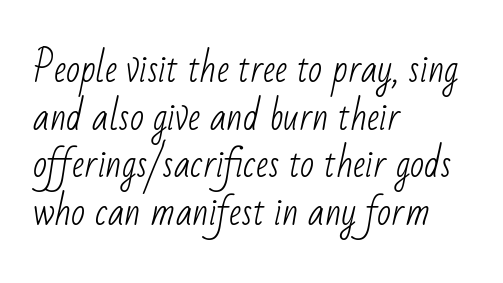
Q: Is the text bold? A: No.
Q: Is the typeface a serif or a sans-serif typeface? A: Sans-serif.
Q: Is the text underlined? A: No.
Q: How is the paragraph aligned? A: Left-aligned.
Q: Is the spacing between letters normal or unusually wide? A: Normal.
Q: Is the spacing between lines tight, normal or loose? A: Normal.
Q: Width (condensed, normal, or wide)? A: Condensed.
Q: Stroke contrast? A: Low.
Q: x-height? A: Small.
Q: Monospaced? A: No.
